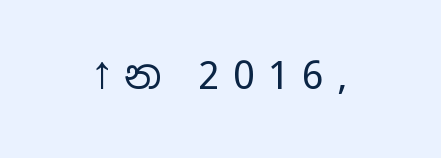
Stems here are at most as thick as an everyday book face. Tracking here is generous; glyphs stand well apart from one another. Does the type have serifs? No, each stem ends abruptly. Does the lettering tilt? It doesn't — this is upright. The glyphs are unaccompanied by any horizontal stroke below them. Each letter keeps its own natural width here, so spacing adapts to shape.
